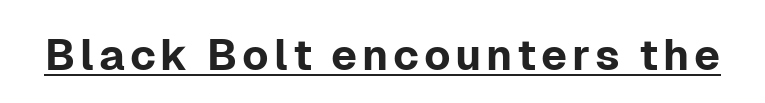
Q: Is the text italic (slanted)? A: No, it is upright.
Q: Is the typeface a serif or a sans-serif typeface? A: Sans-serif.
Q: Is the text underlined? A: Yes.
Q: Width (condensed, normal, or wide)? A: Normal.
Q: Stroke contrast? A: Low.
Q: x-height? A: Medium.
Q: Monospaced? A: No.
